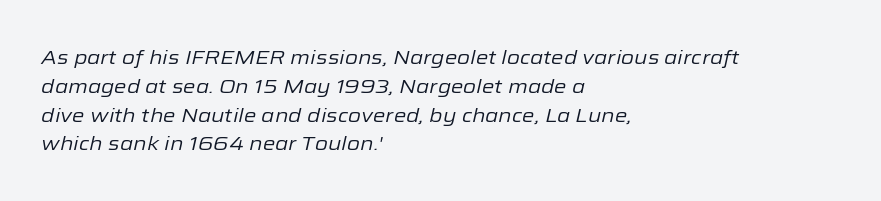
{"italic": "yes", "lean": "right", "slant_degrees": 12, "bold": "no", "underline": "no", "align": "left", "line_spacing": "normal", "line_spacing_ratio": 1.44, "letter_spacing": "normal", "letter_spacing_em": 0.0, "glyph_px": 20}
